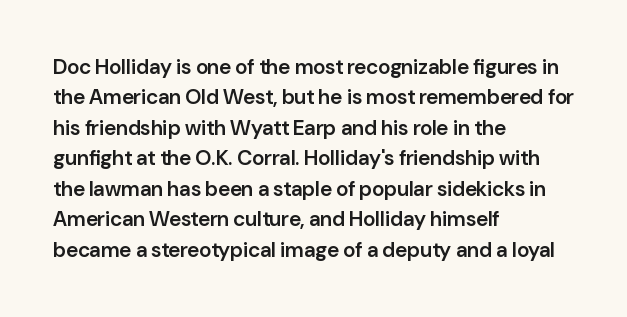
Q: Is the text bold? A: Semi-bold.
Q: Is the text italic (slanted)? A: No, it is upright.
Q: Is the text underlined? A: No.
Q: How is the paragraph aligned? A: Left-aligned.
Q: Is the spacing between letters normal or unusually wide? A: Normal.
Q: Is the spacing between lines tight, normal or loose? A: Normal.
